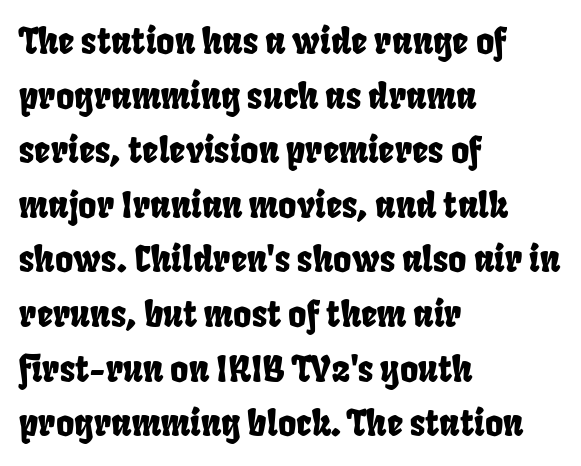
The image shows 35 px condensed sans-serif type; set left-aligned, normal line spacing (1.56x), normal letter spacing, not underlined; low stroke contrast and a large x-height.
